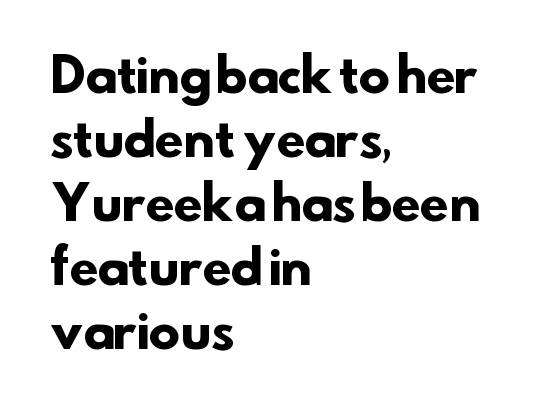
{"serif": "no", "bold": "yes", "weight": "heavy", "width": "normal", "stroke_contrast": "low", "x_height": "small", "monospaced": "no", "underline": "no", "align": "left", "line_spacing": "normal", "line_spacing_ratio": 1.36, "letter_spacing": "normal", "letter_spacing_em": 0.0, "glyph_px": 47}
